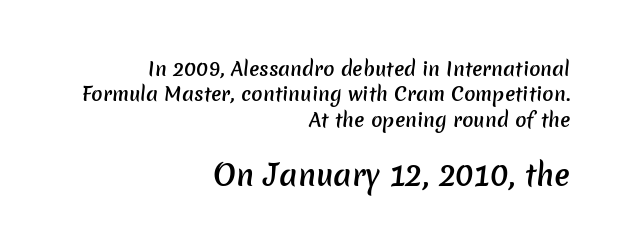
The face used here is proportionally spaced, like ordinary book or web type. You can tell from the bare stems that sans-serif type was used. Compared with a flush-left layout, this one pins lines to the opposite, right side. The vertical gap from one line to the next is medium.
